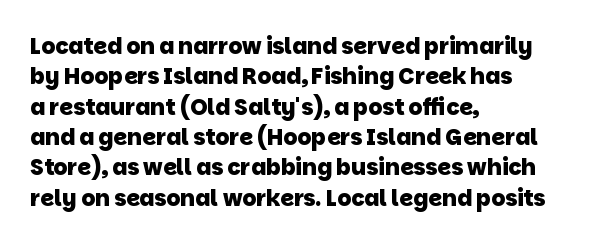
The image shows 22 px bold type; set left-aligned, normal line spacing (1.38x), normal letter spacing, not underlined.
